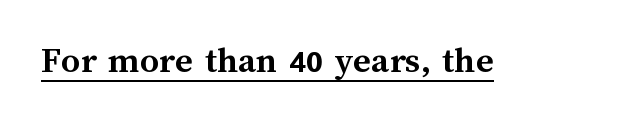
The image shows 38 px semibold type, upright; set normal letter spacing, underlined; medium stroke contrast and a medium x-height.
